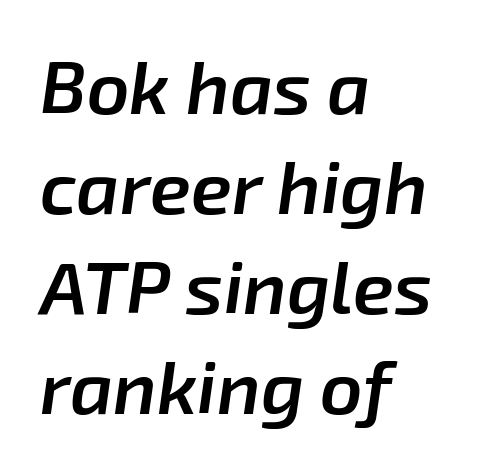
{"italic": "yes", "lean": "right", "slant_degrees": 8, "bold": "semi", "weight": "semibold", "width": "normal", "stroke_contrast": "low", "x_height": "medium", "monospaced": "no", "underline": "no", "align": "left", "line_spacing": "normal", "line_spacing_ratio": 1.35, "letter_spacing": "normal", "letter_spacing_em": 0.0, "glyph_px": 74}
